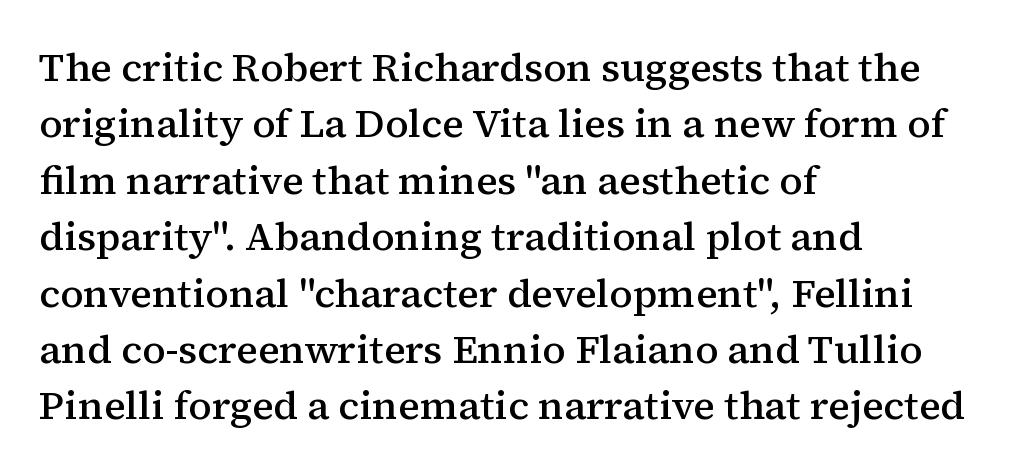
The type family on display is of the serif kind. Tracking here is standard; glyphs follow each other at the usual distance. Think of a printed novel: that variable character pitch is what you see here. Glance below the letters and you will spot only blank space. Weight: semibold (demi). Do the letters lean? They stand straight.
